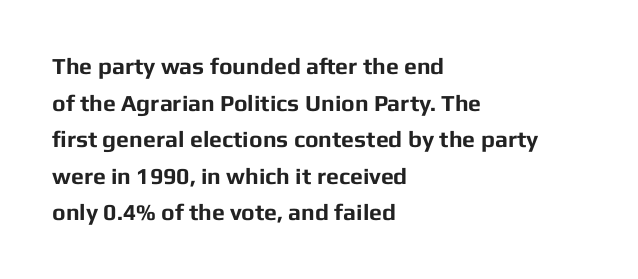
{"italic": "no", "bold": "yes", "underline": "no", "align": "left", "line_spacing": "normal", "line_spacing_ratio": 1.59, "letter_spacing": "normal", "letter_spacing_em": 0.0, "glyph_px": 23}
